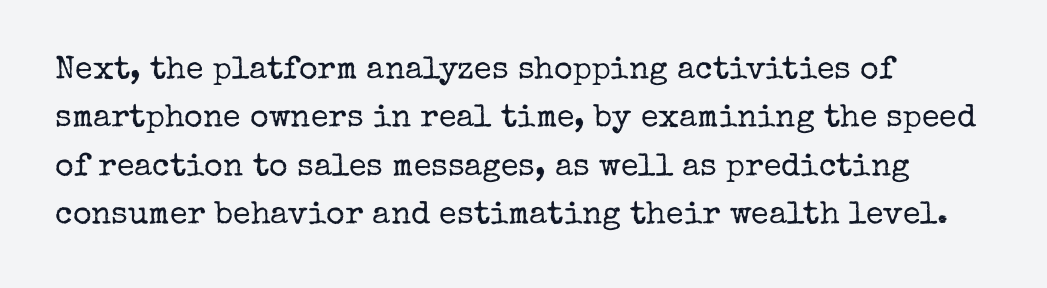
These lines are set flush left with a ragged right edge. How would I describe the line gaps? Plain and ordinary. Compared with a typical body face, this is equally light or lighter still. If you drew a line through each stem, it would be perfectly vertical. Look at the tracking — it's just the regular setting, nothing added. Decoration check: the copy has no underline.
